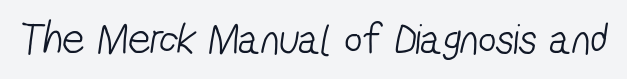
The characters display no serif detailing; their extremities are plain. What stands out about the letter spacing? Nothing — it is the standard amount. The zone under the glyphs is completely vacant. The letters look calm and open, with moderate or lighter stems.
